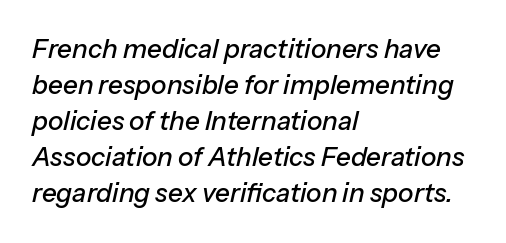
The image shows 26 px text type, italic (leaning right); set left-aligned, normal line spacing (1.38x), normal letter spacing, not underlined.
